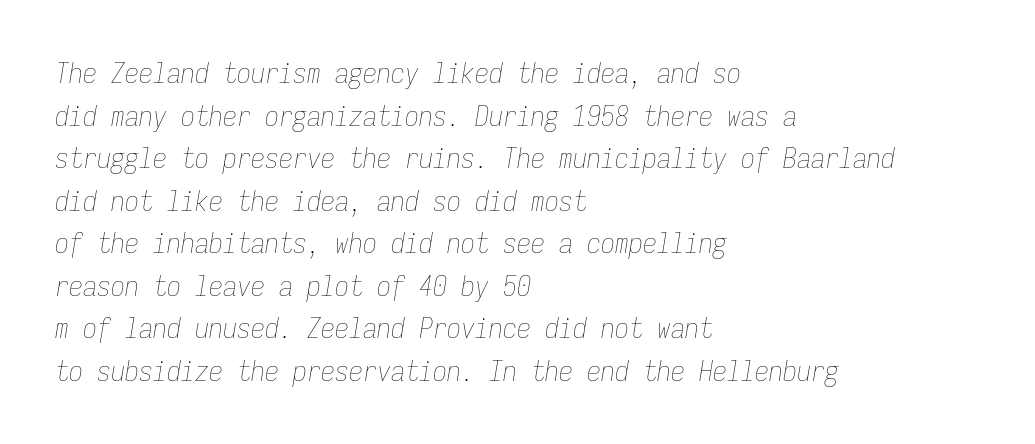
{"italic": "yes", "lean": "right", "slant_degrees": 9, "bold": "no", "weight": "thin", "width": "condensed", "stroke_contrast": "low", "x_height": "medium", "monospaced": "yes", "underline": "no", "align": "left", "line_spacing": "normal", "line_spacing_ratio": 1.52, "letter_spacing": "normal", "letter_spacing_em": 0.0, "glyph_px": 28}
